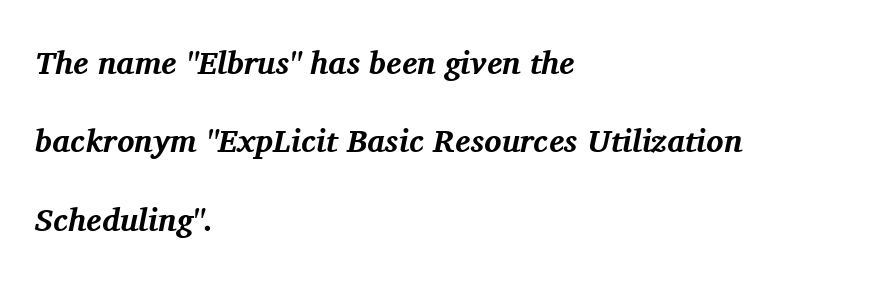
The image shows 32 px bold serif type, italic (leaning right); set left-aligned, loose line spacing (2.45x), normal letter spacing, not underlined; medium stroke contrast and a medium x-height.
